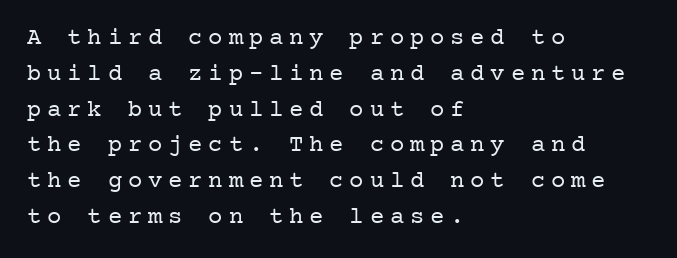
{"italic": "no", "bold": "no", "underline": "no", "align": "left", "line_spacing": "normal", "line_spacing_ratio": 1.49, "letter_spacing": "wide", "letter_spacing_em": 0.24, "glyph_px": 24}
